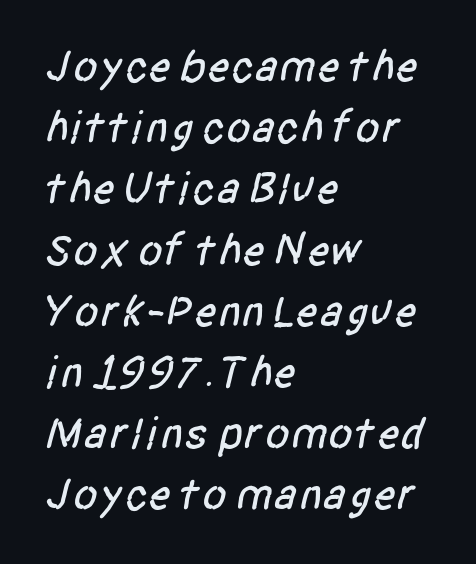
The space directly below the letters is spotless. The text was rendered using a sans face with plain stroke endings. The passage shown has conventional tracking throughout. You could not count columns in this text — the font is proportionally spaced.
